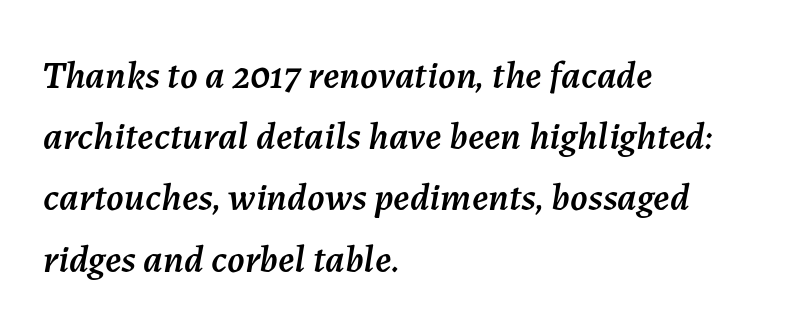
In terms of leading, this rendering sits right in the middle. No word sits above an underline. This sample uses an oblique cut, with every glyph tilted off the vertical. Compared with a centered layout, this one pins lines to the left instead.
